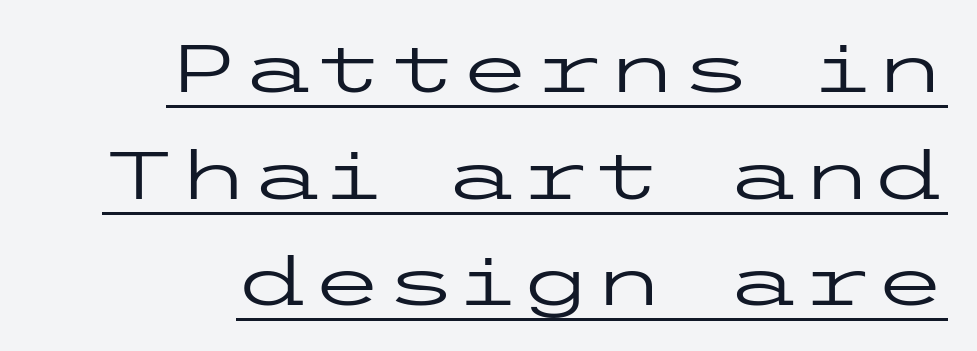
Letter spacing: default. Check where the strokes stop: nothing finishes them off — pure sans. Vertical spacing — default. It's the straight-up-and-down kind of type. A rule runs beneath these lines of type.
